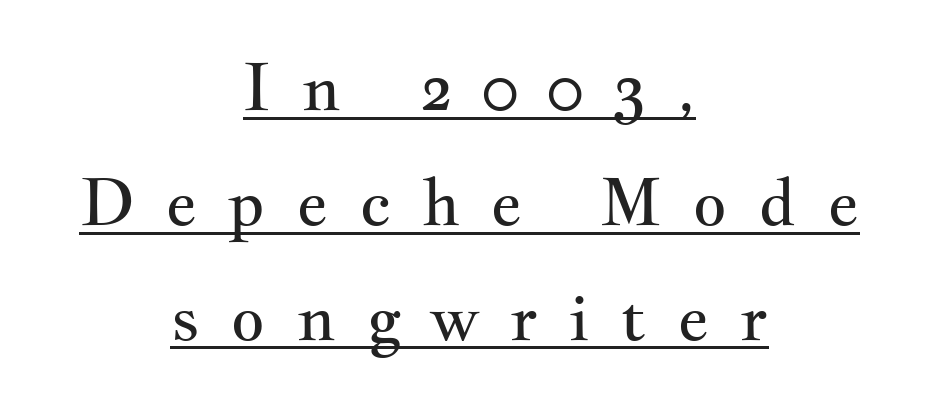
Q: Is the text bold? A: No.
Q: Is the text italic (slanted)? A: No, it is upright.
Q: Is the typeface a serif or a sans-serif typeface? A: Serif.
Q: Is the text underlined? A: Yes.
Q: How is the paragraph aligned? A: Centered.
Q: Is the spacing between letters normal or unusually wide? A: Unusually wide.
Q: Width (condensed, normal, or wide)? A: Wide.
Q: Stroke contrast? A: Medium.
Q: x-height? A: Small.
Q: Monospaced? A: No.
